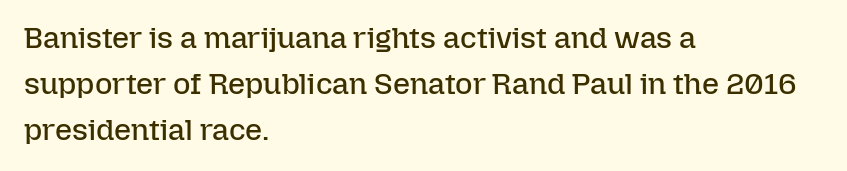
{"italic": "no", "bold": "no", "weight": "regular", "width": "normal", "stroke_contrast": "low", "x_height": "medium", "monospaced": "no", "underline": "no", "align": "left", "line_spacing": "normal", "line_spacing_ratio": 1.53, "letter_spacing": "normal", "letter_spacing_em": 0.0, "glyph_px": 30}
